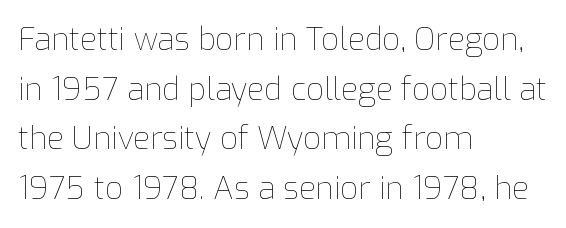
The image shows 31 px thin type, upright; set left-aligned, normal line spacing (1.6x), normal letter spacing, not underlined; low stroke contrast and a medium x-height.
